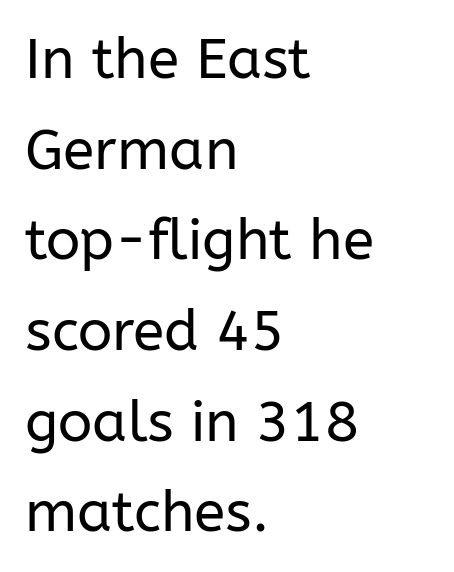
{"serif": "no", "italic": "no", "bold": "no", "weight": "regular", "width": "normal", "stroke_contrast": "low", "x_height": "medium", "monospaced": "no", "underline": "no", "align": "left", "line_spacing": "normal", "line_spacing_ratio": 1.59, "letter_spacing": "normal", "letter_spacing_em": 0.0, "glyph_px": 57}
